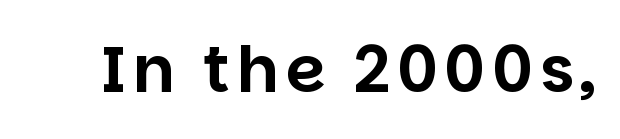
Q: Is the text italic (slanted)? A: No, it is upright.
Q: Is the typeface a serif or a sans-serif typeface? A: Sans-serif.
Q: Is the text underlined? A: No.
Q: Width (condensed, normal, or wide)? A: Normal.
Q: Stroke contrast? A: Low.
Q: x-height? A: Large.
Q: Monospaced? A: No.
